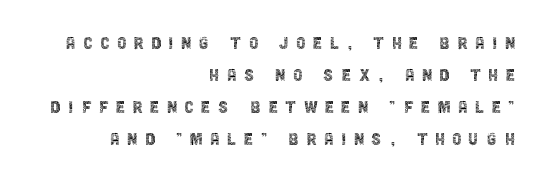
Q: Is the text bold? A: No.
Q: Is the text italic (slanted)? A: No, it is upright.
Q: Is the text underlined? A: No.
Q: How is the paragraph aligned? A: Right-aligned.
Q: Is the spacing between letters normal or unusually wide? A: Unusually wide.
Q: Is the spacing between lines tight, normal or loose? A: Normal.
